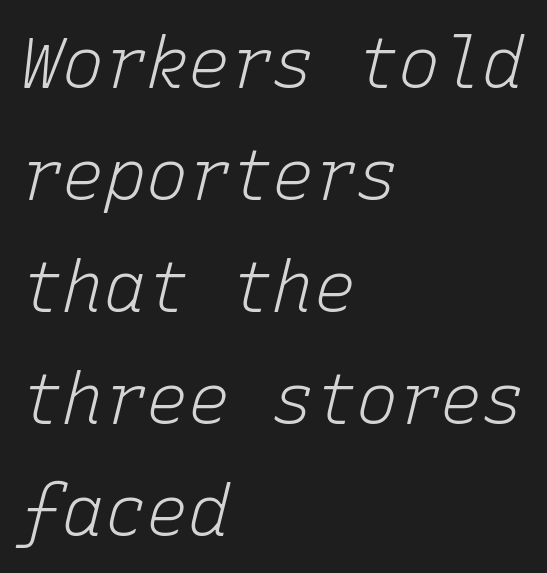
{"italic": "yes", "lean": "right", "slant_degrees": 15, "bold": "no", "weight": "light", "width": "normal", "stroke_contrast": "low", "x_height": "medium", "monospaced": "yes", "underline": "no", "align": "left", "line_spacing": "normal", "line_spacing_ratio": 1.6, "letter_spacing": "normal", "letter_spacing_em": 0.0, "glyph_px": 70}
